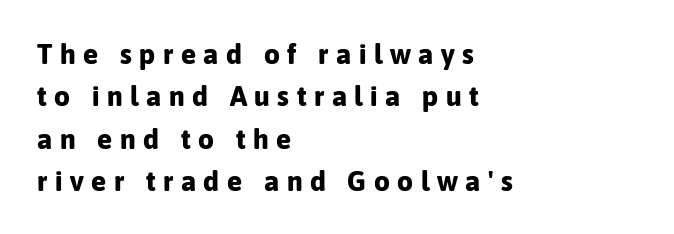
Q: Is the text bold? A: Yes.
Q: Is the text italic (slanted)? A: No, it is upright.
Q: Is the typeface a serif or a sans-serif typeface? A: Sans-serif.
Q: Is the text underlined? A: No.
Q: How is the paragraph aligned? A: Left-aligned.
Q: Is the spacing between letters normal or unusually wide? A: Unusually wide.
Q: Is the spacing between lines tight, normal or loose? A: Normal.
Q: Width (condensed, normal, or wide)? A: Normal.
Q: Stroke contrast? A: Low.
Q: x-height? A: Medium.
Q: Monospaced? A: No.
